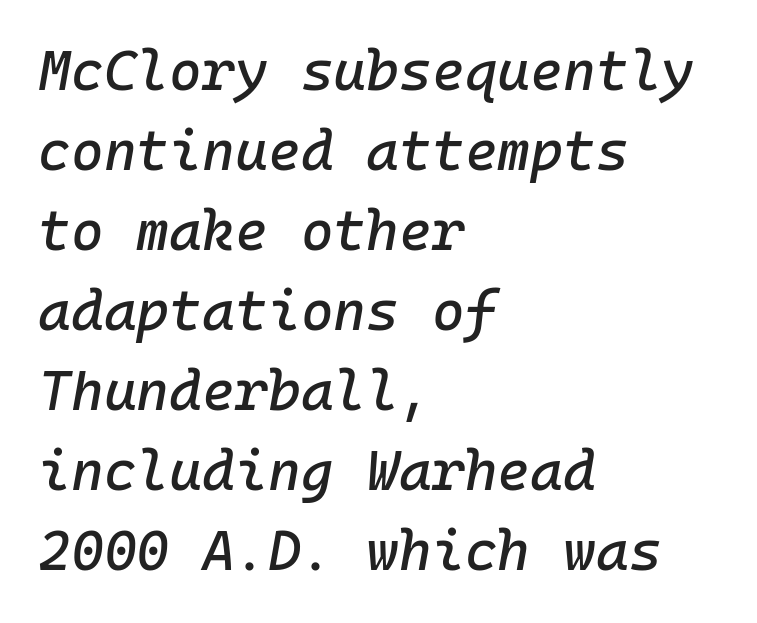
Q: Is the text italic (slanted)? A: Yes, it leans right by about 10 degrees.
Q: Is the text underlined? A: No.
Q: How is the paragraph aligned? A: Left-aligned.
Q: Is the spacing between letters normal or unusually wide? A: Normal.
Q: Is the spacing between lines tight, normal or loose? A: Normal.
Q: Width (condensed, normal, or wide)? A: Normal.
Q: Stroke contrast? A: Low.
Q: x-height? A: Medium.
Q: Monospaced? A: Yes.
